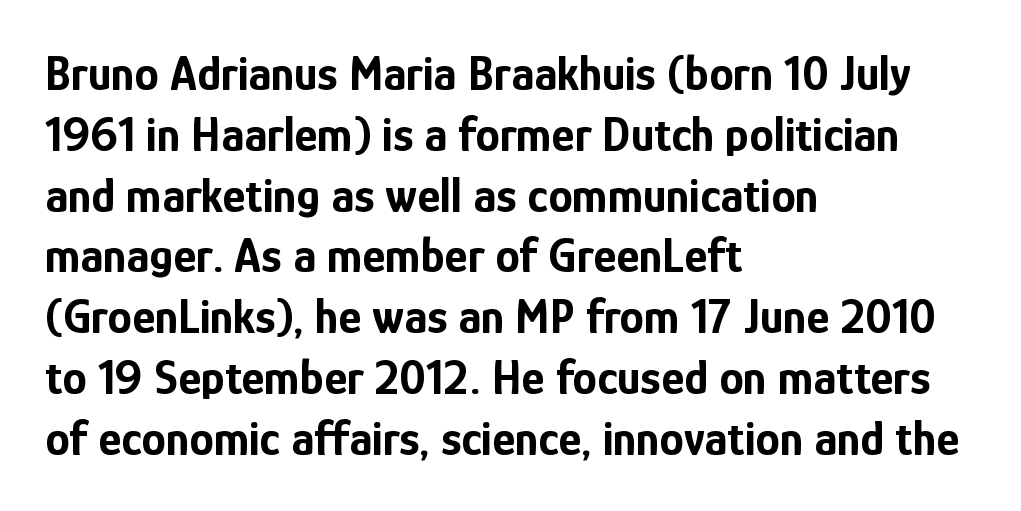
The image shows 49 px bold, condensed sans-serif type, upright; set left-aligned, line spacing 1.24x, normal letter spacing, not underlined; low stroke contrast and a medium x-height.
